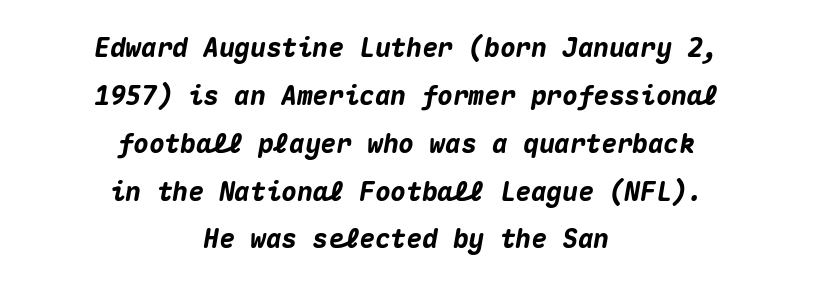
{"italic": "yes", "lean": "right", "slant_degrees": 10, "bold": "yes", "underline": "no", "align": "center", "line_spacing_ratio": 1.84, "letter_spacing": "normal", "letter_spacing_em": 0.0, "glyph_px": 26}
